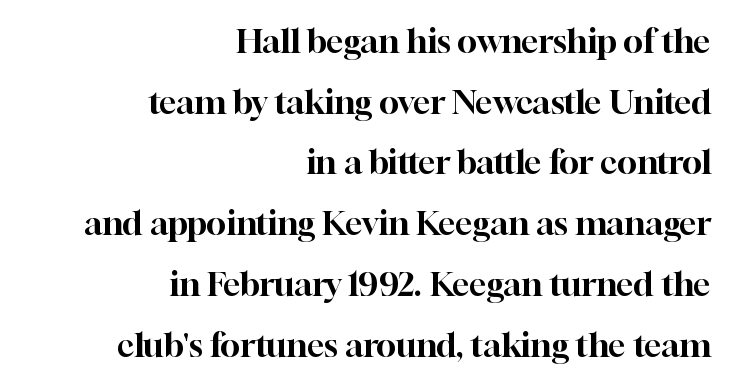
{"serif": "yes", "italic": "no", "width": "normal", "stroke_contrast": "high", "x_height": "medium", "monospaced": "no", "underline": "no", "align": "right", "line_spacing_ratio": 1.84, "letter_spacing": "normal", "letter_spacing_em": 0.0, "glyph_px": 33}
